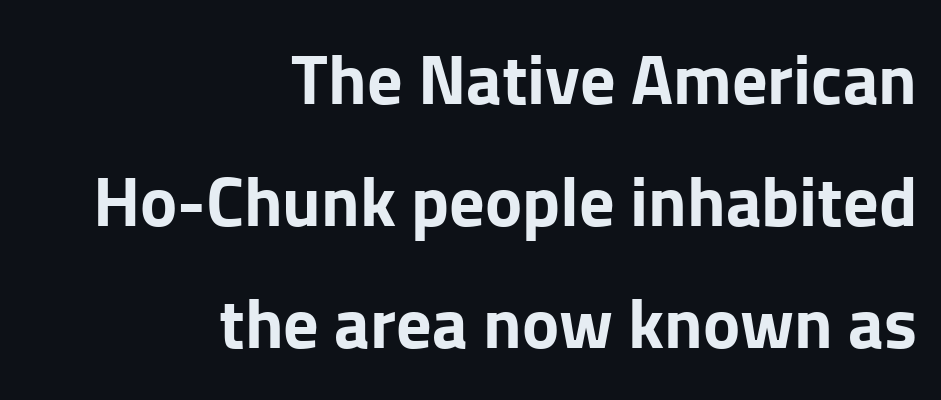
{"serif": "no", "italic": "no", "bold": "yes", "weight": "bold", "width": "normal", "stroke_contrast": "low", "x_height": "medium", "monospaced": "no", "underline": "no", "align": "right", "line_spacing_ratio": 1.74, "letter_spacing": "normal", "letter_spacing_em": 0.0, "glyph_px": 70}
